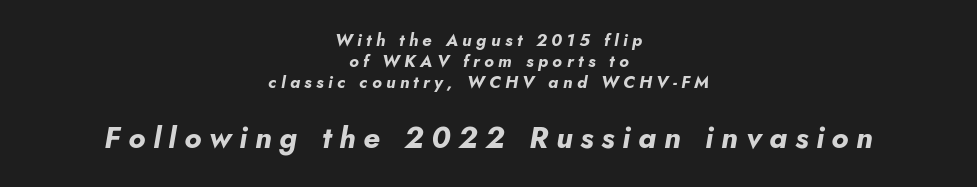
{"italic": "yes", "lean": "right", "slant_degrees": 5, "bold": "yes", "weight": "bold", "width": "normal", "stroke_contrast": "low", "x_height": "small", "monospaced": "no", "underline": "no", "align": "center", "line_spacing": "normal", "line_spacing_ratio": 1.25, "letter_spacing": "wide", "letter_spacing_em": 0.26, "larger_block": "second", "size_ratio": 1.76, "glyph_px": 30}
